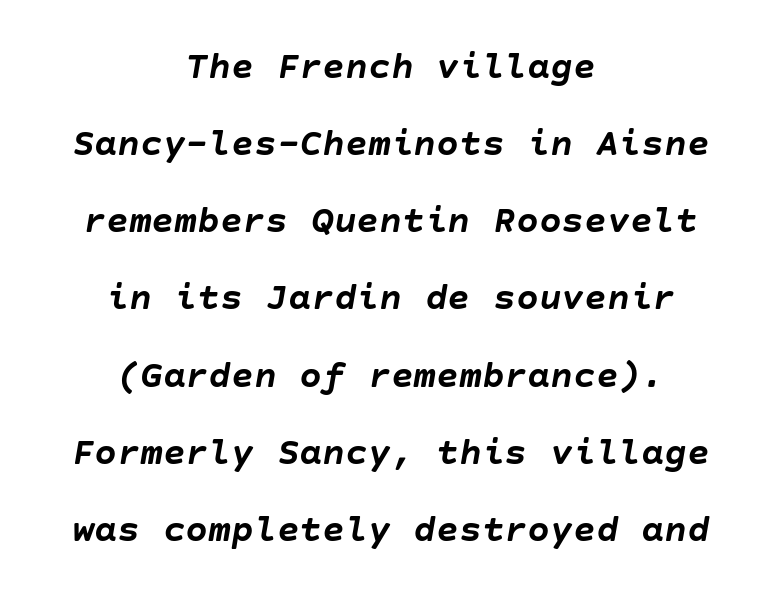
Q: Is the text bold? A: Yes.
Q: Is the text italic (slanted)? A: Yes, it leans right by about 10 degrees.
Q: Is the text underlined? A: No.
Q: How is the paragraph aligned? A: Centered.
Q: Is the spacing between letters normal or unusually wide? A: Normal.
Q: Is the spacing between lines tight, normal or loose? A: Loose.
Q: Width (condensed, normal, or wide)? A: Normal.
Q: Stroke contrast? A: Low.
Q: x-height? A: Large.
